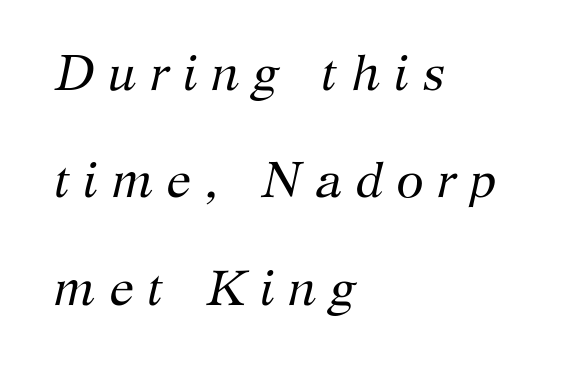
The image shows 50 px regular-weight serif type, italic (leaning right); set left-aligned, loose line spacing (2.15x), unusually wide letter spacing (+0.27 em), not underlined; medium stroke contrast and a medium x-height.
